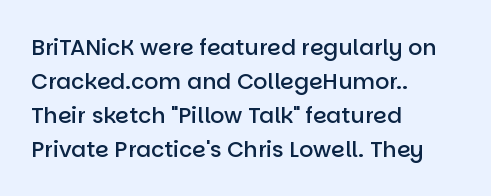
Q: Is the text bold? A: Semi-bold.
Q: Is the text italic (slanted)? A: No, it is upright.
Q: Is the text underlined? A: No.
Q: How is the paragraph aligned? A: Left-aligned.
Q: Is the spacing between letters normal or unusually wide? A: Normal.
Q: Is the spacing between lines tight, normal or loose? A: Normal.
